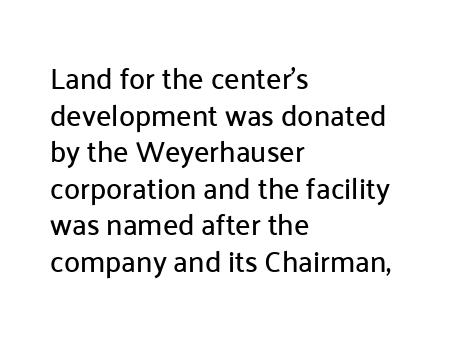
{"serif": "no", "italic": "no", "width": "normal", "stroke_contrast": "low", "x_height": "medium", "monospaced": "no", "underline": "no", "align": "left", "line_spacing": "normal", "line_spacing_ratio": 1.26, "letter_spacing": "normal", "letter_spacing_em": 0.0, "glyph_px": 29}
